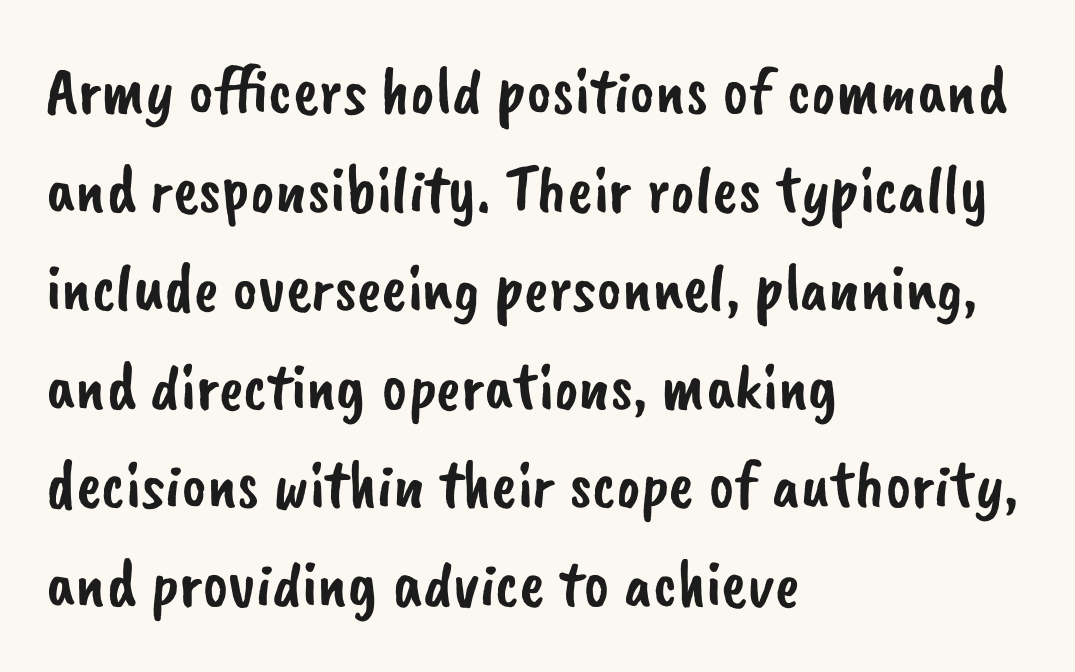
The image shows 68 px sans-serif type; set left-aligned, normal line spacing (1.45x), normal letter spacing, not underlined; low stroke contrast and a small x-height.
